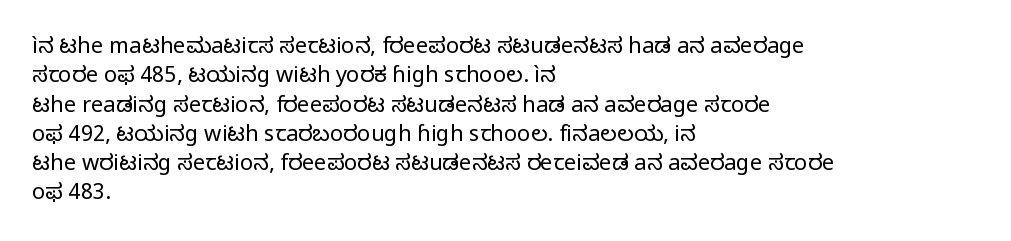
Caption: face not bold, strokes unweighted. Whoever set this chose a conventional vertical rhythm. This sample uses plain, unmodified letter spacing. The lettering stays uniformly vertical, giving the passage a roman look. Rule under the text: the space is simply empty.
